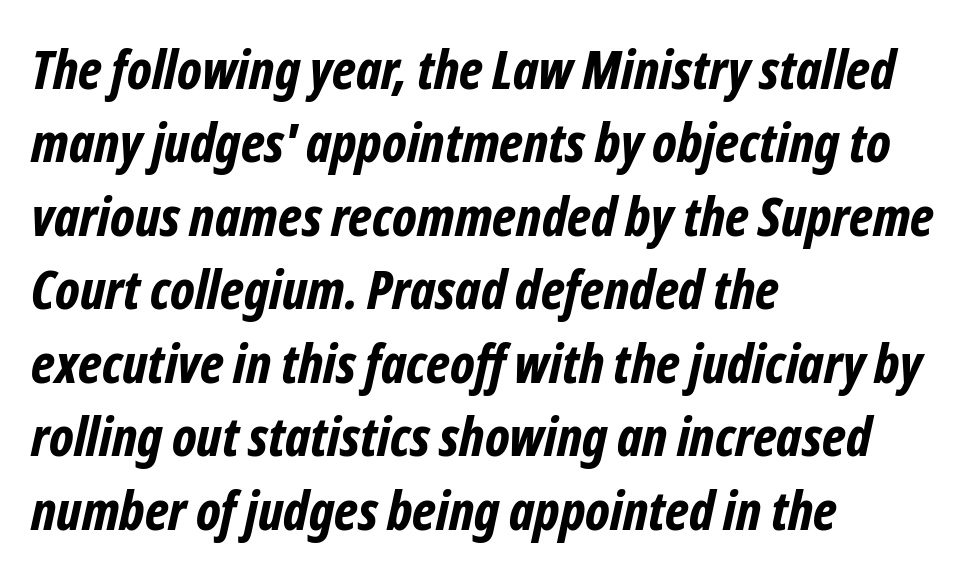
The image shows 54 px bold, condensed type, italic (leaning right); set left-aligned, normal line spacing (1.36x), normal letter spacing, not underlined; low stroke contrast and a medium x-height.
